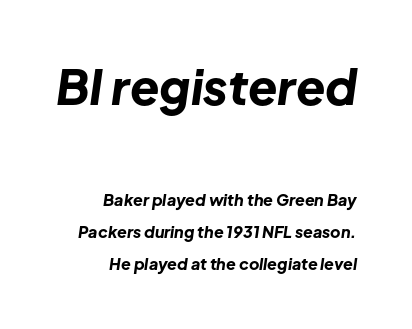
Which chunk is bigger? The first one — the top block dwarfs the bottom. One-word summary of the alignment: right. Here the glyphs are tracked normally, forming tight word shapes. You'd pick this weight for a headline — it's a proper bold.
